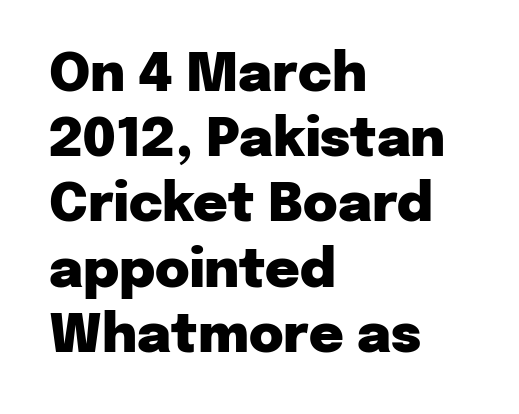
The image shows 53 px heavy sans-serif type, upright; set left-aligned, line spacing 1.23x, normal letter spacing, not underlined; low stroke contrast and a medium x-height.
